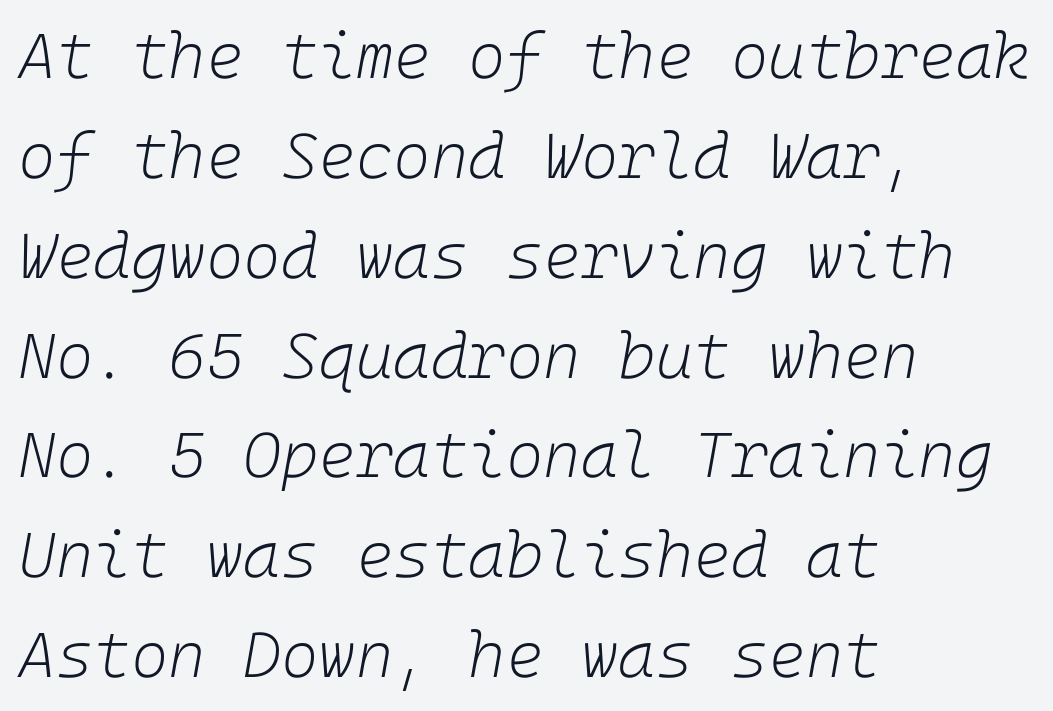
Q: Is the text bold? A: No.
Q: Is the text italic (slanted)? A: Yes, it leans right by about 10 degrees.
Q: Is the text underlined? A: No.
Q: How is the paragraph aligned? A: Left-aligned.
Q: Is the spacing between letters normal or unusually wide? A: Normal.
Q: Is the spacing between lines tight, normal or loose? A: Normal.
Q: Width (condensed, normal, or wide)? A: Normal.
Q: Stroke contrast? A: Low.
Q: x-height? A: Medium.
